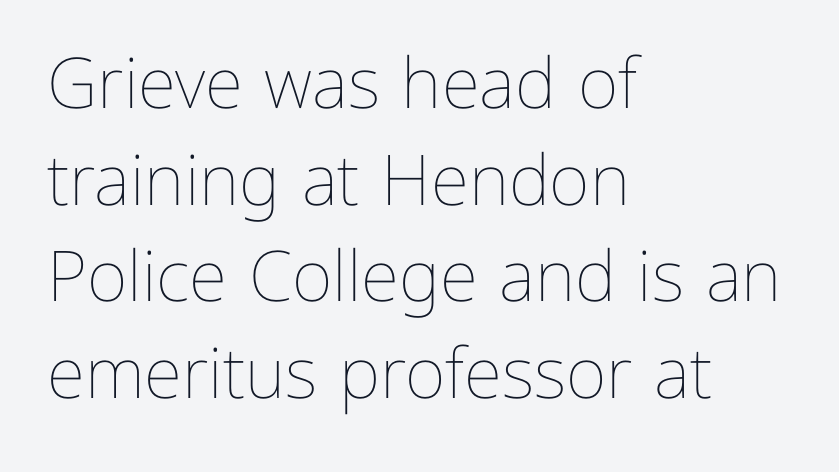
Q: Is the text bold? A: No.
Q: Is the text italic (slanted)? A: No, it is upright.
Q: Is the text underlined? A: No.
Q: How is the paragraph aligned? A: Left-aligned.
Q: Is the spacing between letters normal or unusually wide? A: Normal.
Q: Is the spacing between lines tight, normal or loose? A: Normal.
Q: Width (condensed, normal, or wide)? A: Normal.
Q: Stroke contrast? A: Low.
Q: x-height? A: Medium.
Q: Monospaced? A: No.
